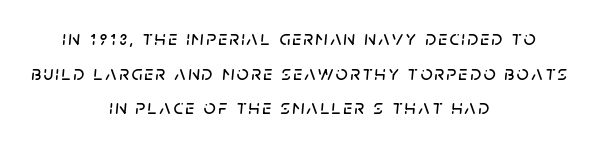
{"italic": "yes", "lean": "right", "slant_degrees": 5, "underline": "no", "align": "center", "line_spacing": "normal", "line_spacing_ratio": 1.65, "glyph_px": 21}
